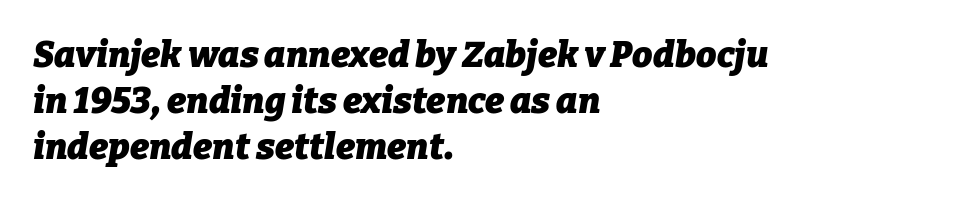
How would I describe the line gaps? Plain and ordinary. The horizontal fit of the characters is conventional and even. Teacher's note: observe the even left margin — that is flush-left alignment. Spacing verdict: proportional, widths tailored to each character. Descenders hang freely into open space.
